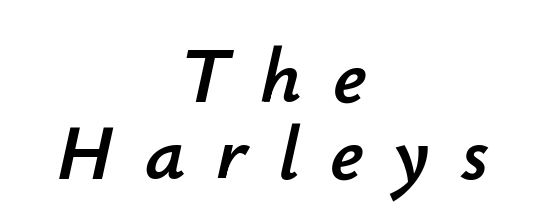
{"italic": "yes", "lean": "right", "slant_degrees": 12, "width": "normal", "stroke_contrast": "low", "x_height": "small", "monospaced": "no", "underline": "no", "align": "center", "line_spacing": "tight", "line_spacing_ratio": 0.97, "letter_spacing": "wide", "letter_spacing_em": 0.39, "glyph_px": 79}
